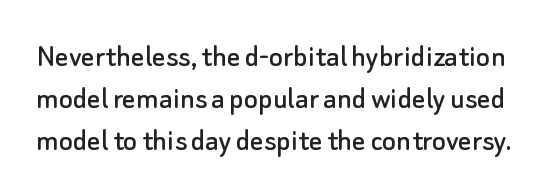
The image shows 33 px sans-serif type, upright; set normal line spacing (1.27x), normal letter spacing, not underlined; low stroke contrast and a small x-height.
